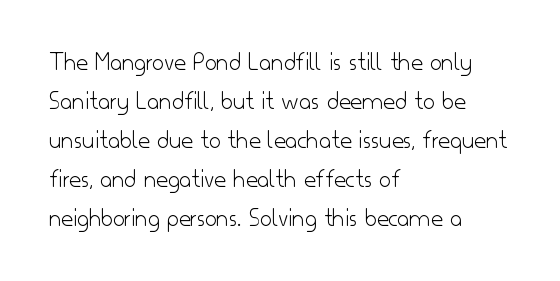
The image shows 26 px text type, upright; set left-aligned, normal line spacing (1.5x), normal letter spacing, not underlined.
